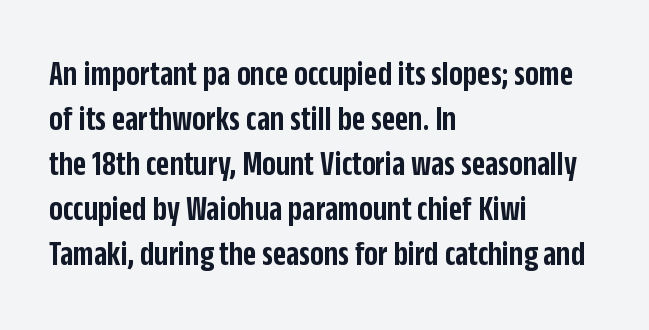
Any mark beneath the type? The region is blank. Glyph-to-glyph distance matches everyday printed text. Horizontal bands of white between lines are of average thickness. This rendering uses left alignment, leaving the right contour irregular.
